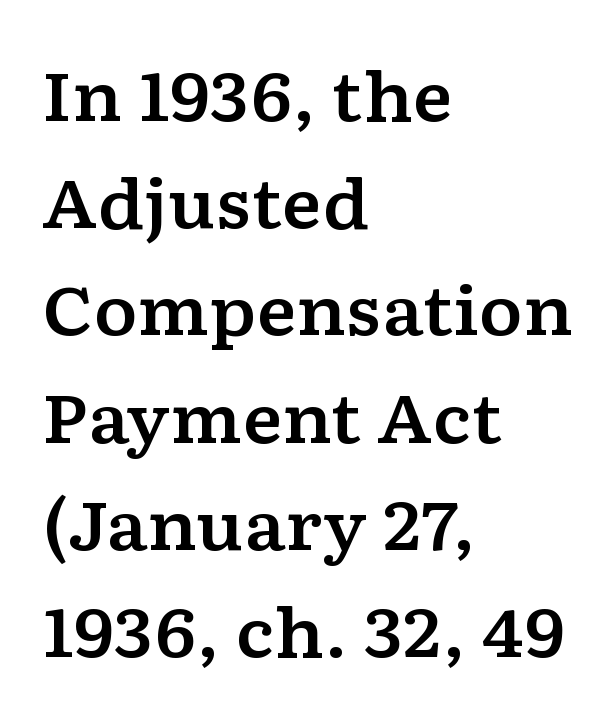
Q: Is the text italic (slanted)? A: No, it is upright.
Q: Is the typeface a serif or a sans-serif typeface? A: Serif.
Q: Is the text underlined? A: No.
Q: How is the paragraph aligned? A: Left-aligned.
Q: Is the spacing between letters normal or unusually wide? A: Normal.
Q: Is the spacing between lines tight, normal or loose? A: Normal.
Q: Width (condensed, normal, or wide)? A: Wide.
Q: Stroke contrast? A: Low.
Q: x-height? A: Medium.
Q: Monospaced? A: No.
